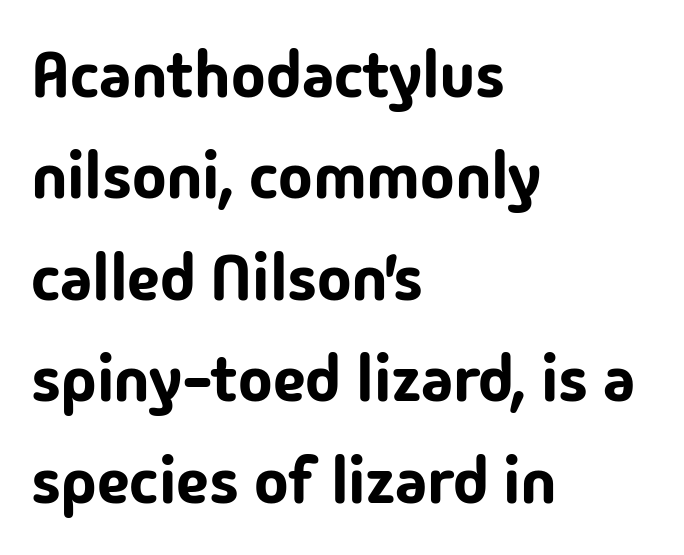
The image shows 65 px sans-serif type, upright; set left-aligned, normal line spacing (1.56x), normal letter spacing, not underlined; low stroke contrast and a medium x-height.
